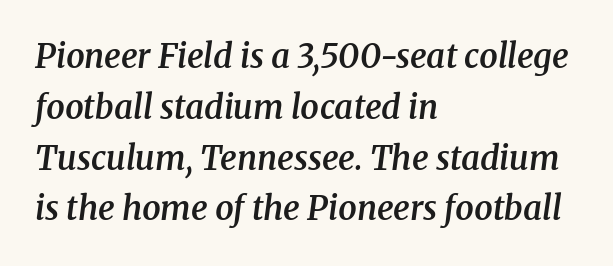
As a designer I'd log this as weight 600, semibold. Spacing verdict: proportional, widths tailored to each character. The face used here is seriffed, in the tradition of book romans. How are the letters spaced? Ordinarily, with no added tracking.
